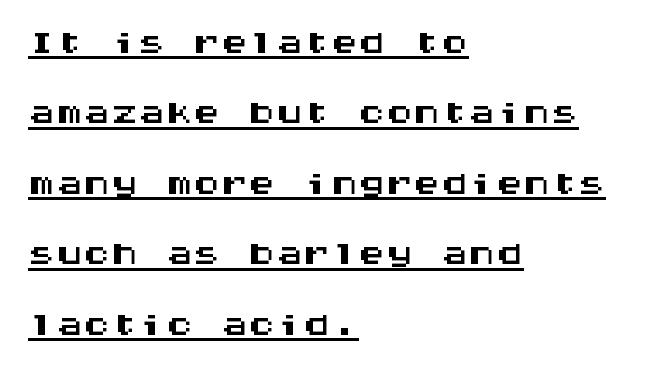
Q: Is the text italic (slanted)? A: No, it is upright.
Q: Is the typeface a serif or a sans-serif typeface? A: Sans-serif.
Q: Is the text underlined? A: Yes.
Q: How is the paragraph aligned? A: Left-aligned.
Q: Is the spacing between letters normal or unusually wide? A: Normal.
Q: Is the spacing between lines tight, normal or loose? A: Normal.
Q: Width (condensed, normal, or wide)? A: Wide.
Q: Stroke contrast? A: Medium.
Q: x-height? A: Large.
Q: Monospaced? A: Yes.
